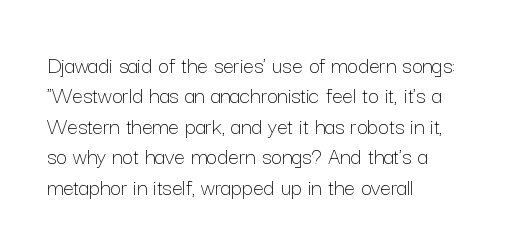
{"italic": "no", "bold": "no", "underline": "no", "align": "left", "line_spacing": "normal", "line_spacing_ratio": 1.27, "letter_spacing": "normal", "letter_spacing_em": 0.0, "glyph_px": 24}
